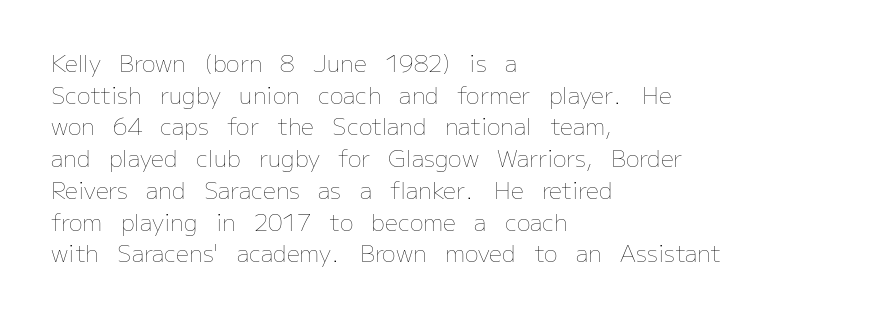
The image shows 23 px text type, upright; set left-aligned, normal line spacing (1.38x), normal letter spacing, not underlined.
